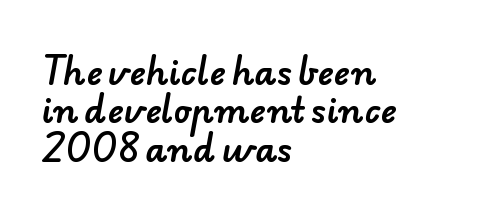
These lines stack with their left ends in a neat column. Leading: reduced. This rendering employs a face without finishing strokes, i.e., a sans-serif. Look at the tracking — it's just the regular setting, nothing added. The specimen omits any rule beneath the text block's lines. These lines are rendered in a variable-pitch font.
